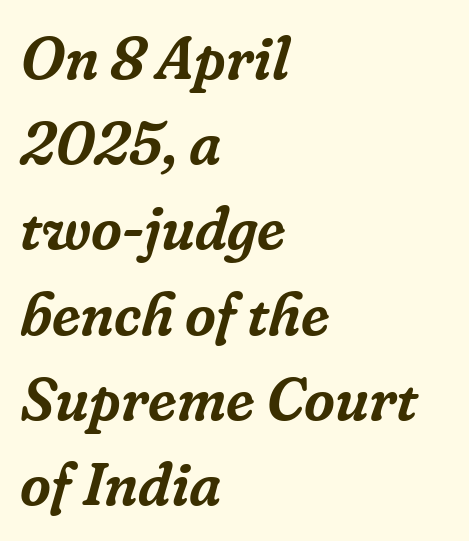
The image shows 60 px serif type, italic (leaning right); set left-aligned, normal line spacing (1.42x), normal letter spacing, not underlined; low stroke contrast and a medium x-height.
